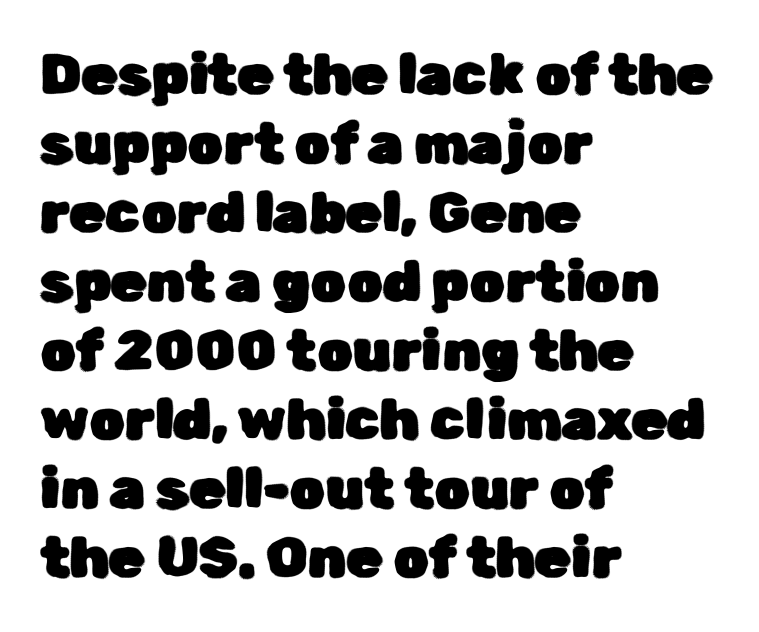
Q: Is the text italic (slanted)? A: No, it is upright.
Q: Is the typeface a serif or a sans-serif typeface? A: Sans-serif.
Q: Is the text underlined? A: No.
Q: How is the paragraph aligned? A: Left-aligned.
Q: Is the spacing between letters normal or unusually wide? A: Normal.
Q: Width (condensed, normal, or wide)? A: Normal.
Q: Stroke contrast? A: Low.
Q: x-height? A: Medium.
Q: Monospaced? A: No.
